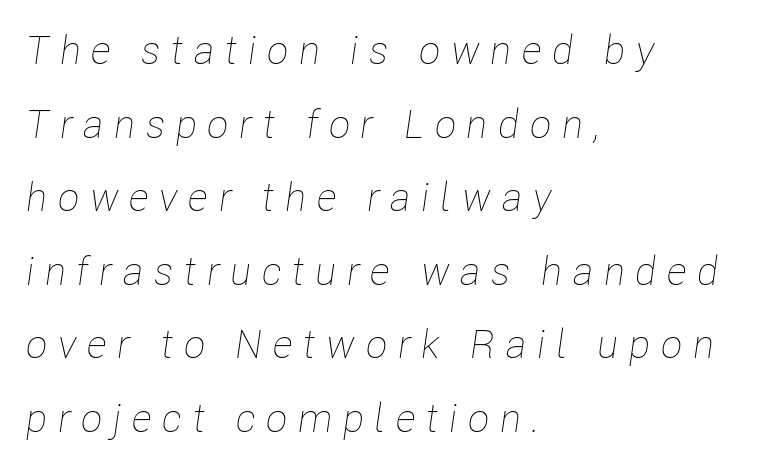
The paragraph shown leans on its left margin. You could not count columns in this text — the font is proportionally spaced. The words here are not underlined. An italicized treatment has been applied to the whole sample.
